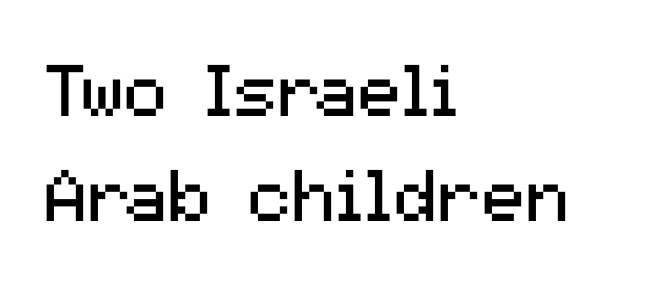
{"serif": "no", "italic": "no", "bold": "no", "weight": "regular", "width": "normal", "stroke_contrast": "medium", "x_height": "medium", "monospaced": "no", "underline": "no", "align": "left", "line_spacing": "normal", "line_spacing_ratio": 1.44, "letter_spacing": "normal", "letter_spacing_em": 0.0, "glyph_px": 73}
